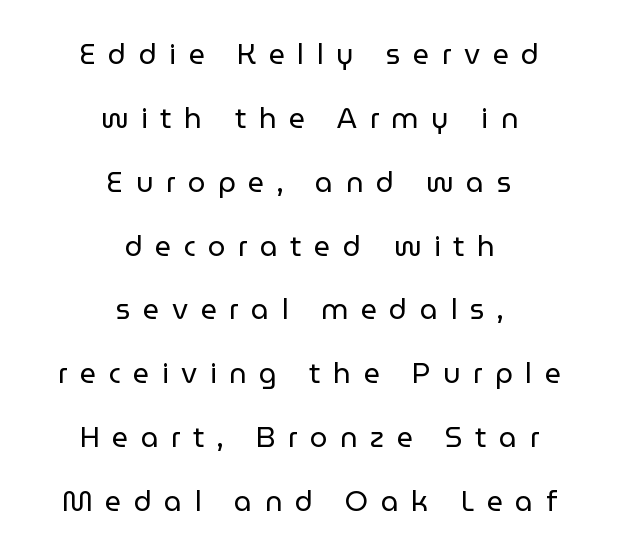
Tracking value appears strongly positive — letters spread wide. The face used here is proportionally spaced, like ordinary book or web type. Observe the absence of serifs on each vertical stroke in this sample. Does the leading feel generous? Absolutely, it's lavish. The specimen omits any rule beneath the text block's lines. Every row of glyphs is offset so its center matches the block's center.
